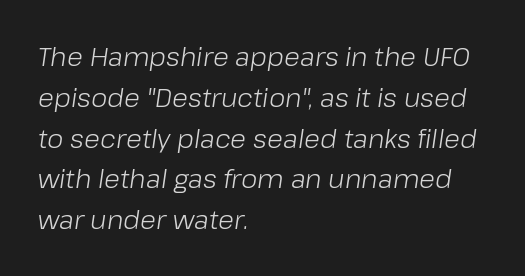
What's the leading like? Ordinary, nothing unusual. Slant detected: the letters are inclined. All the whitespace from short lines collects on the right. Each word holds together tightly as a unit, with standard inter-letter gaps.
